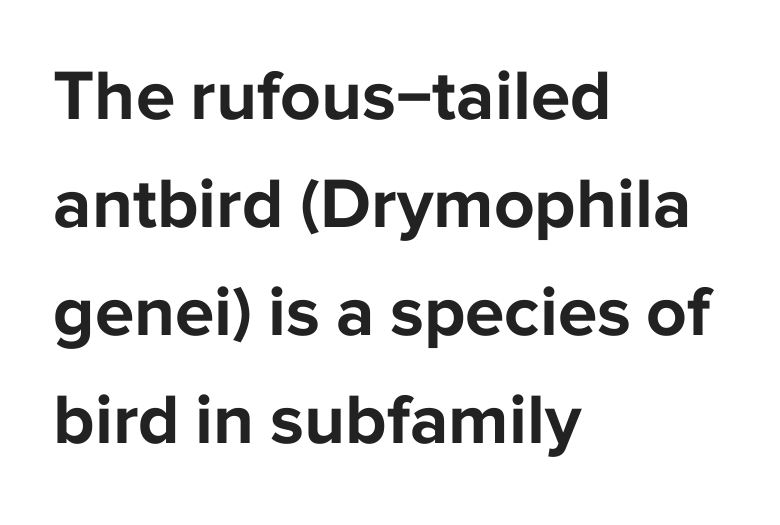
The image shows 71 px bold sans-serif type, upright; set left-aligned, normal line spacing (1.52x), normal letter spacing, not underlined; low stroke contrast and a medium x-height.
